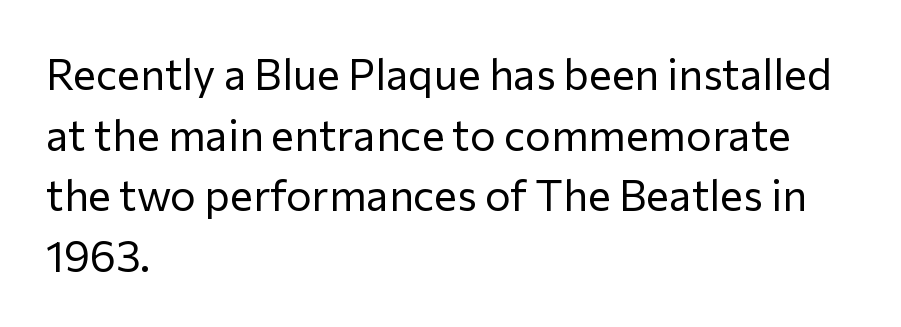
{"serif": "no", "italic": "no", "bold": "no", "weight": "regular", "width": "normal", "stroke_contrast": "low", "x_height": "medium", "monospaced": "no", "underline": "no", "align": "left", "line_spacing": "normal", "line_spacing_ratio": 1.41, "letter_spacing": "normal", "letter_spacing_em": 0.0, "glyph_px": 43}
